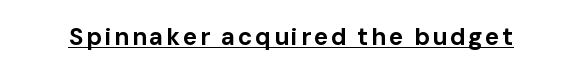
{"italic": "no", "bold": "yes", "underline": "yes", "glyph_px": 24}
